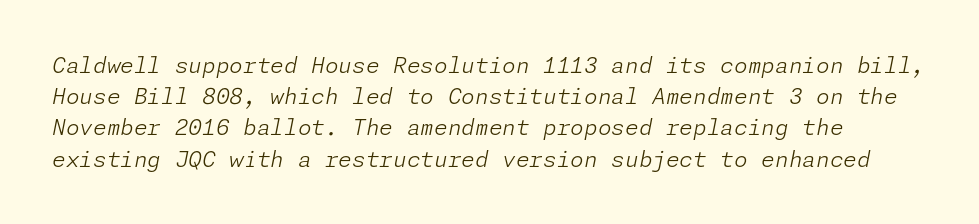
Q: Is the text bold? A: No.
Q: Is the text italic (slanted)? A: Yes, it leans right by about 11 degrees.
Q: Is the text underlined? A: No.
Q: Is the spacing between letters normal or unusually wide? A: Normal.
Q: Is the spacing between lines tight, normal or loose? A: Normal.
